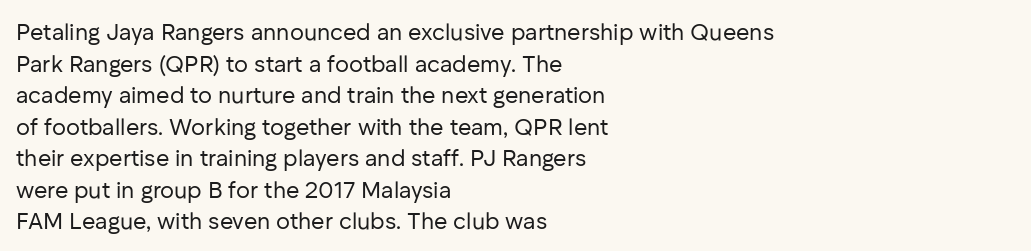
The strokes are not fattened; the text isn't bold. Beneath every word, the page is bare. Every row of glyphs begins at an identical x-position on the left. In terms of posture, this sample is upright.
